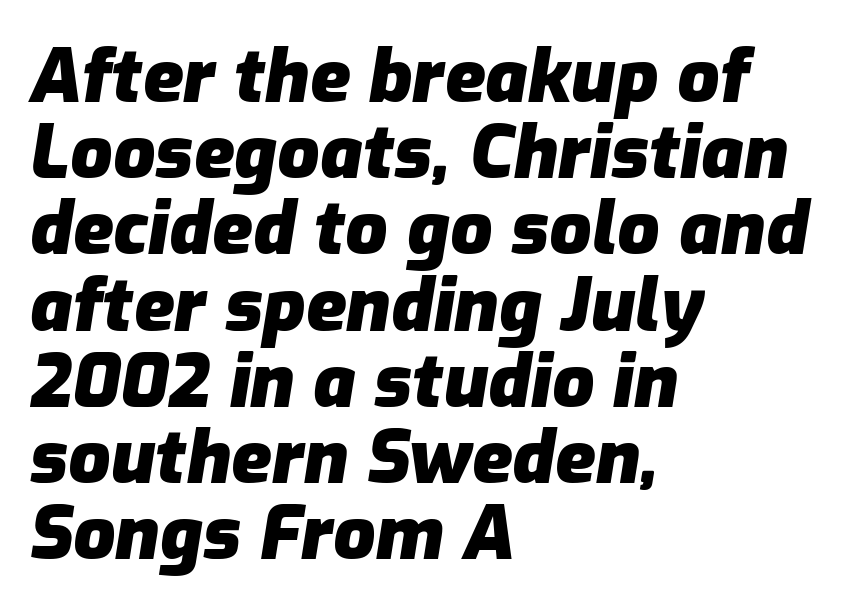
Emphasis-style slanted type is in use. Typographic density is high because the face is bold. This rendering uses left alignment, leaving the right contour irregular. You could not count columns in this text — the font is proportionally spaced. This sample uses plain, unmodified letter spacing.
